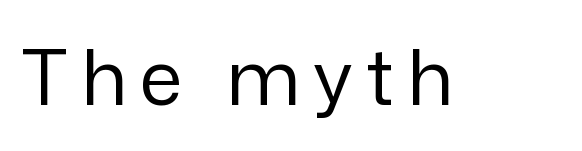
Q: Is the text bold? A: No.
Q: Is the text italic (slanted)? A: No, it is upright.
Q: Is the typeface a serif or a sans-serif typeface? A: Sans-serif.
Q: Is the text underlined? A: No.
Q: Width (condensed, normal, or wide)? A: Normal.
Q: Stroke contrast? A: Low.
Q: x-height? A: Medium.
Q: Monospaced? A: No.
